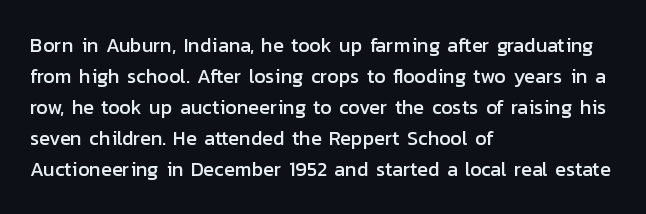
{"italic": "no", "underline": "no", "align": "left", "line_spacing": "normal", "line_spacing_ratio": 1.55, "letter_spacing": "normal", "letter_spacing_em": 0.0, "glyph_px": 20}
